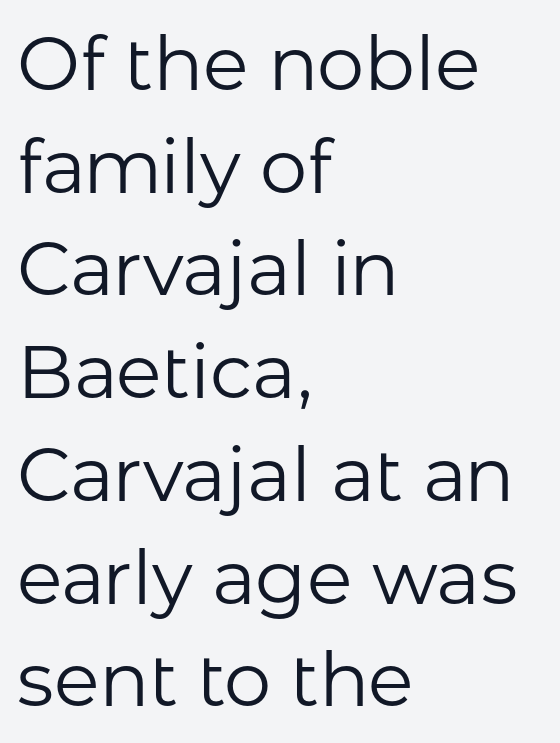
Q: Is the text bold? A: No.
Q: Is the text italic (slanted)? A: No, it is upright.
Q: Is the typeface a serif or a sans-serif typeface? A: Sans-serif.
Q: Is the text underlined? A: No.
Q: How is the paragraph aligned? A: Left-aligned.
Q: Is the spacing between letters normal or unusually wide? A: Normal.
Q: Is the spacing between lines tight, normal or loose? A: Normal.
Q: Width (condensed, normal, or wide)? A: Normal.
Q: Stroke contrast? A: Low.
Q: x-height? A: Medium.
Q: Monospaced? A: No.
